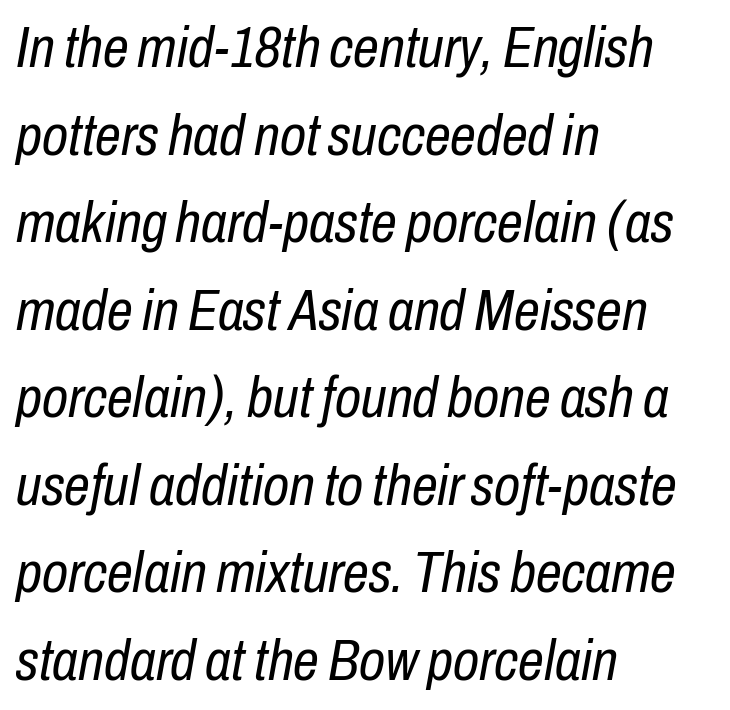
Q: Is the text bold? A: No.
Q: Is the text italic (slanted)? A: Yes, it leans right by about 10 degrees.
Q: Is the text underlined? A: No.
Q: How is the paragraph aligned? A: Left-aligned.
Q: Is the spacing between letters normal or unusually wide? A: Normal.
Q: Is the spacing between lines tight, normal or loose? A: Normal.
Q: Width (condensed, normal, or wide)? A: Condensed.
Q: Stroke contrast? A: Low.
Q: x-height? A: Medium.
Q: Monospaced? A: No.
